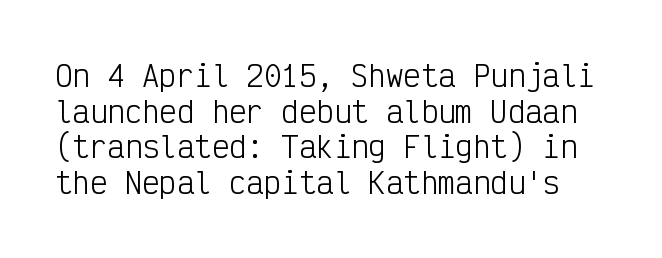
{"serif": "no", "italic": "no", "bold": "no", "weight": "light", "width": "condensed", "stroke_contrast": "low", "x_height": "medium", "monospaced": "yes", "underline": "no", "line_spacing_ratio": 1.23, "letter_spacing": "normal", "letter_spacing_em": 0.0, "glyph_px": 29}
